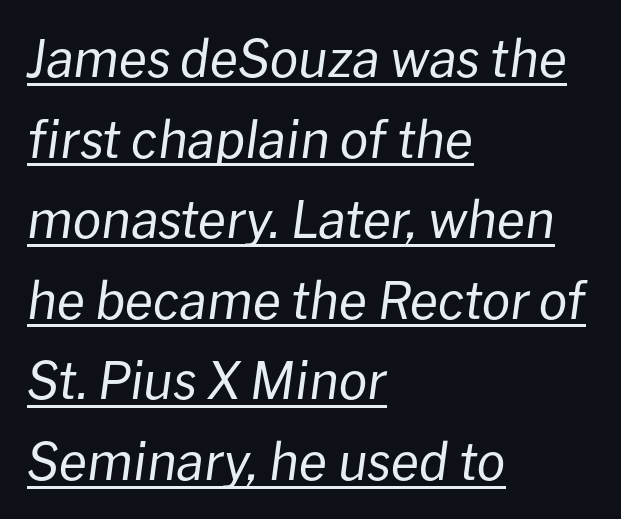
The image shows 51 px regular-weight type, italic (leaning right); set left-aligned, normal line spacing (1.58x), normal letter spacing, underlined; low stroke contrast and a medium x-height.
